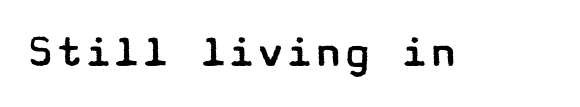
The image shows 48 px regular-weight, wide sans-serif type, upright; set normal letter spacing, not underlined; low stroke contrast and a medium x-height.
